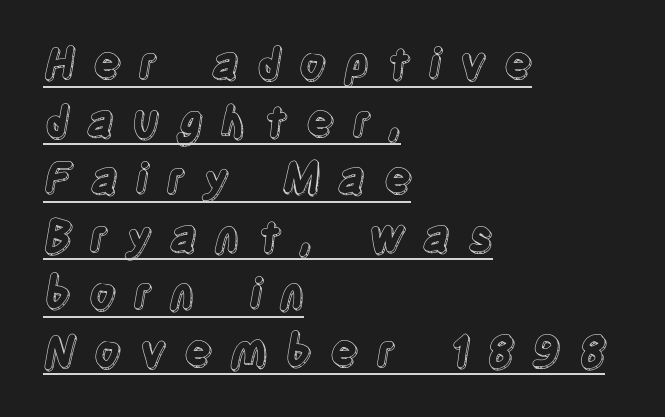
Q: Is the text italic (slanted)? A: Yes.
Q: Is the text underlined? A: Yes.
Q: How is the paragraph aligned? A: Left-aligned.
Q: Is the spacing between letters normal or unusually wide? A: Unusually wide.
Q: Is the spacing between lines tight, normal or loose? A: Normal.
Q: Width (condensed, normal, or wide)? A: Condensed.
Q: x-height? A: Large.
Q: Monospaced? A: No.
